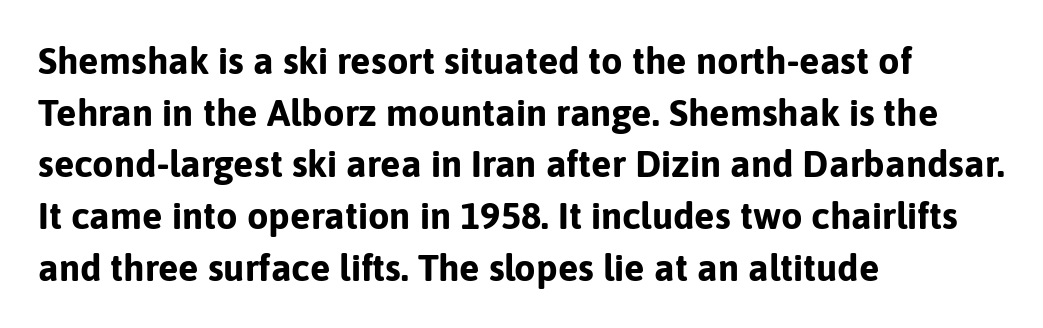
The gap between lines stays unmarked. The type is set solid horizontally, with unmodified tracking. Note: no serifs on the glyphs. Set as a true bold cut, around the 700 mark. A normal amount of white space separates one row of letters from the next.
